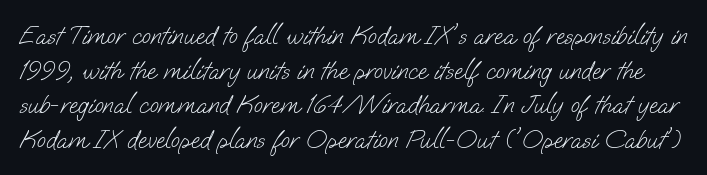
{"bold": "no", "underline": "no", "line_spacing": "normal", "line_spacing_ratio": 1.33, "letter_spacing": "normal", "letter_spacing_em": 0.0, "glyph_px": 26}
